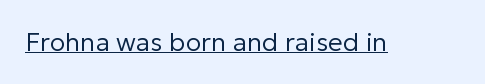
Q: Is the text bold? A: No.
Q: Is the text italic (slanted)? A: No, it is upright.
Q: Is the text underlined? A: Yes.
Q: Is the spacing between letters normal or unusually wide? A: Normal.
